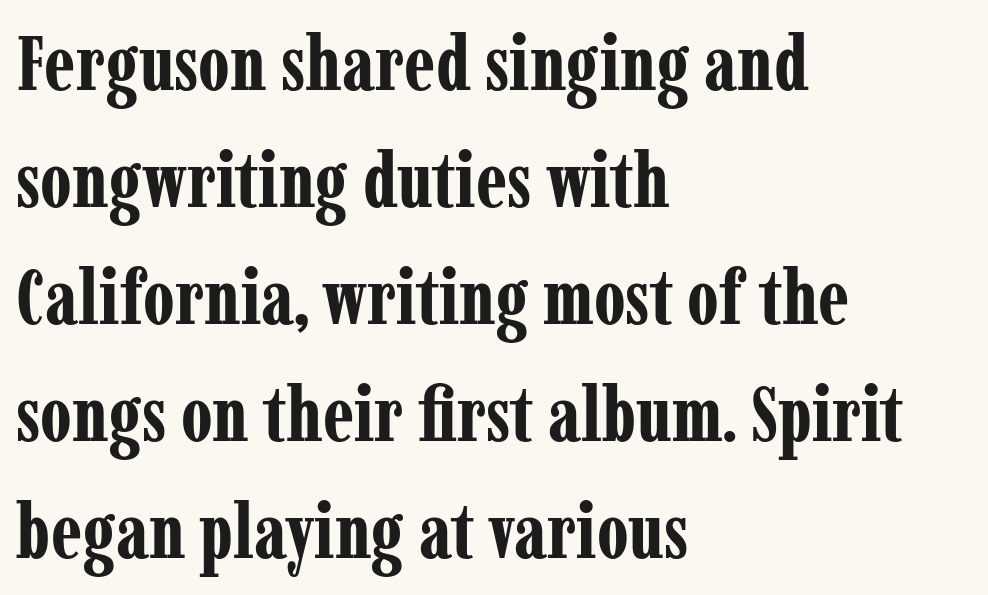
Q: Is the text bold? A: Yes.
Q: Is the text italic (slanted)? A: No, it is upright.
Q: Is the typeface a serif or a sans-serif typeface? A: Serif.
Q: Is the text underlined? A: No.
Q: How is the paragraph aligned? A: Left-aligned.
Q: Is the spacing between letters normal or unusually wide? A: Normal.
Q: Is the spacing between lines tight, normal or loose? A: Normal.
Q: Width (condensed, normal, or wide)? A: Condensed.
Q: Stroke contrast? A: Low.
Q: x-height? A: Medium.
Q: Monospaced? A: No.
